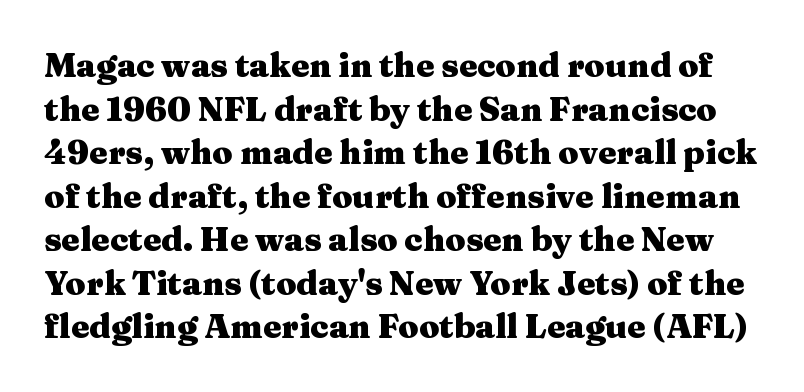
Each row of text sits above clean, open space. Students, observe: this is what conventionally led text looks like. Nothing unusual about the tracking: characters are spaced as the font intends. Each letter's strokes conclude with small projecting serifs. A typesetter would call this proportional, since set widths differ per character. Does the lettering tilt? It doesn't — this is upright.
